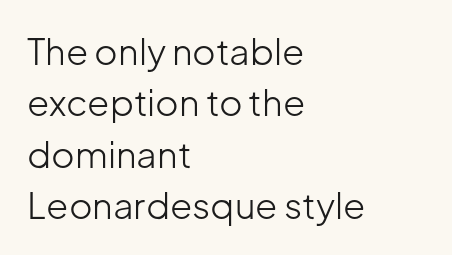
{"serif": "no", "italic": "no", "bold": "no", "weight": "light", "width": "normal", "stroke_contrast": "low", "x_height": "medium", "monospaced": "no", "underline": "no", "align": "left", "line_spacing": "normal", "line_spacing_ratio": 1.43, "letter_spacing": "normal", "letter_spacing_em": 0.0, "glyph_px": 36}
